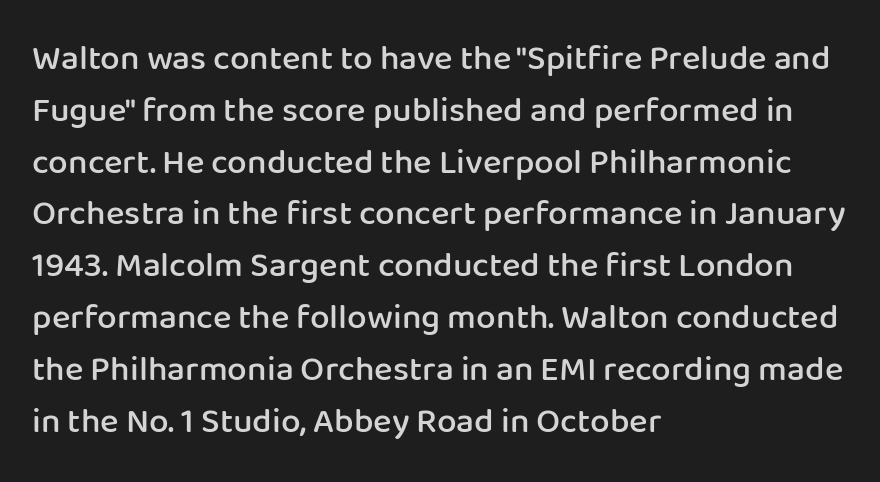
The image shows 35 px semibold sans-serif type, upright; set left-aligned, normal line spacing (1.48x), normal letter spacing, not underlined; low stroke contrast and a medium x-height.
